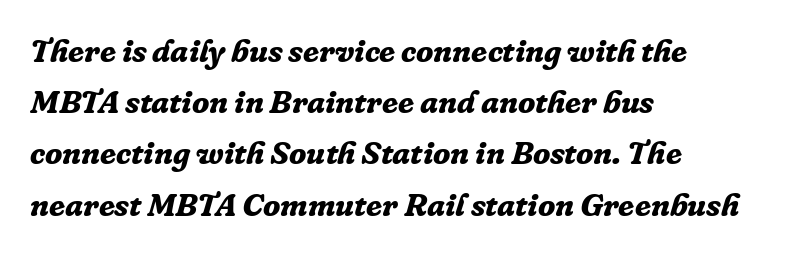
Q: Is the text bold? A: Yes.
Q: Is the text italic (slanted)? A: Yes, it leans right by about 16 degrees.
Q: Is the typeface a serif or a sans-serif typeface? A: Serif.
Q: Is the text underlined? A: No.
Q: How is the paragraph aligned? A: Left-aligned.
Q: Is the spacing between letters normal or unusually wide? A: Normal.
Q: Is the spacing between lines tight, normal or loose? A: Normal.
Q: Width (condensed, normal, or wide)? A: Normal.
Q: Stroke contrast? A: Low.
Q: x-height? A: Medium.
Q: Monospaced? A: No.
